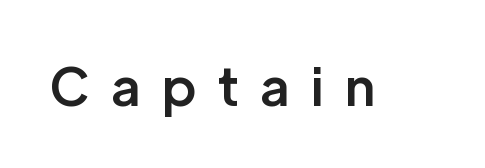
Q: Is the text bold? A: Semi-bold.
Q: Is the text italic (slanted)? A: No, it is upright.
Q: Is the typeface a serif or a sans-serif typeface? A: Sans-serif.
Q: Is the text underlined? A: No.
Q: Is the spacing between letters normal or unusually wide? A: Unusually wide.
Q: Width (condensed, normal, or wide)? A: Normal.
Q: Stroke contrast? A: Low.
Q: x-height? A: Medium.
Q: Monospaced? A: No.
